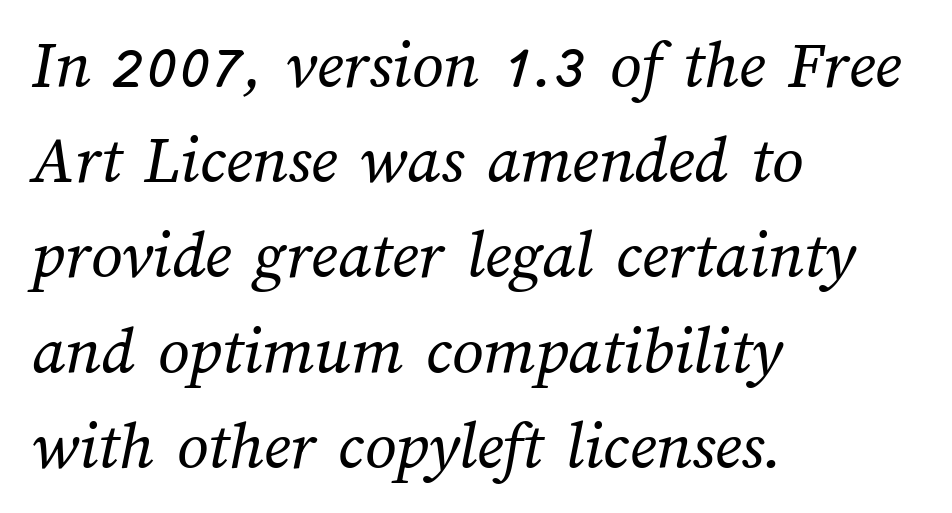
{"bold": "no", "weight": "regular", "width": "normal", "stroke_contrast": "medium", "x_height": "medium", "monospaced": "no", "underline": "no", "align": "left", "line_spacing": "normal", "line_spacing_ratio": 1.38, "letter_spacing": "normal", "letter_spacing_em": 0.0, "glyph_px": 69}
